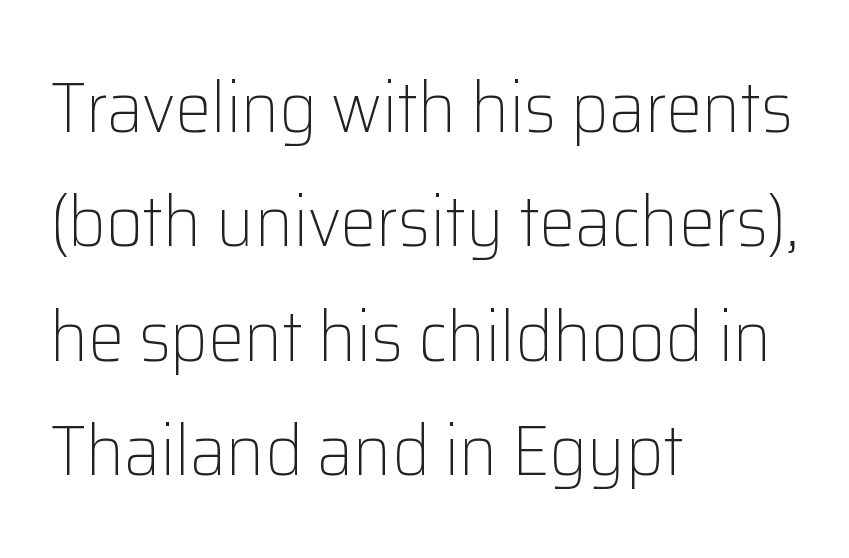
{"serif": "no", "italic": "no", "bold": "no", "weight": "light", "width": "normal", "stroke_contrast": "low", "x_height": "medium", "monospaced": "no", "underline": "no", "align": "left", "line_spacing": "normal", "line_spacing_ratio": 1.59, "letter_spacing": "normal", "letter_spacing_em": 0.0, "glyph_px": 72}
